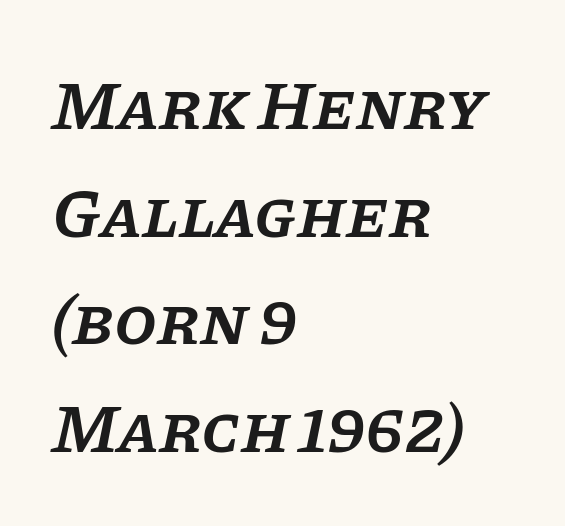
{"serif": "yes", "italic": "yes", "lean": "right", "slant_degrees": 11, "bold": "semi", "weight": "semibold", "width": "normal", "stroke_contrast": "low", "x_height": "large", "monospaced": "no", "underline": "no", "align": "left", "line_spacing": "normal", "line_spacing_ratio": 1.56, "letter_spacing": "normal", "letter_spacing_em": 0.0, "glyph_px": 69}
